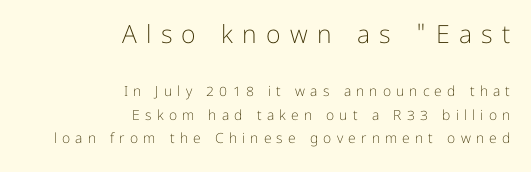
{"italic": "no", "bold": "no", "underline": "no", "align": "right", "line_spacing": "normal", "line_spacing_ratio": 1.68, "letter_spacing": "wide", "letter_spacing_em": 0.37, "larger_block": "first", "size_ratio": 1.79, "glyph_px": 25}
